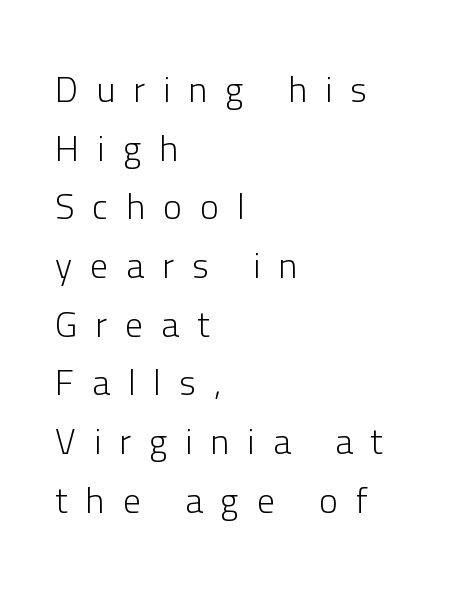
The image shows 36 px light sans-serif type, upright; set left-aligned, normal line spacing (1.63x), unusually wide letter spacing (+0.5 em), not underlined; low stroke contrast and a medium x-height.
